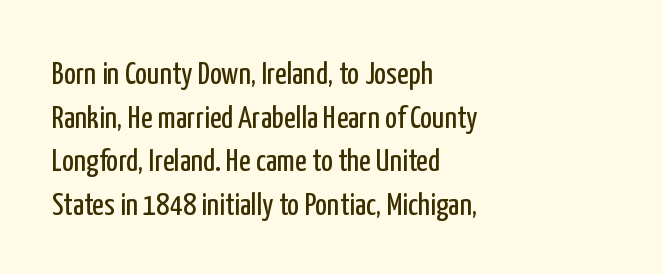
The letters advance in unequal steps, a hallmark of proportional type. Nope, no serifs anywhere on these letters. Posture: upright roman. The passage shown has conventional tracking throughout. Vertically, the passage feels balanced, rows spaced as you'd expect. Is the type heavy? It reads as light-to-regular instead.
